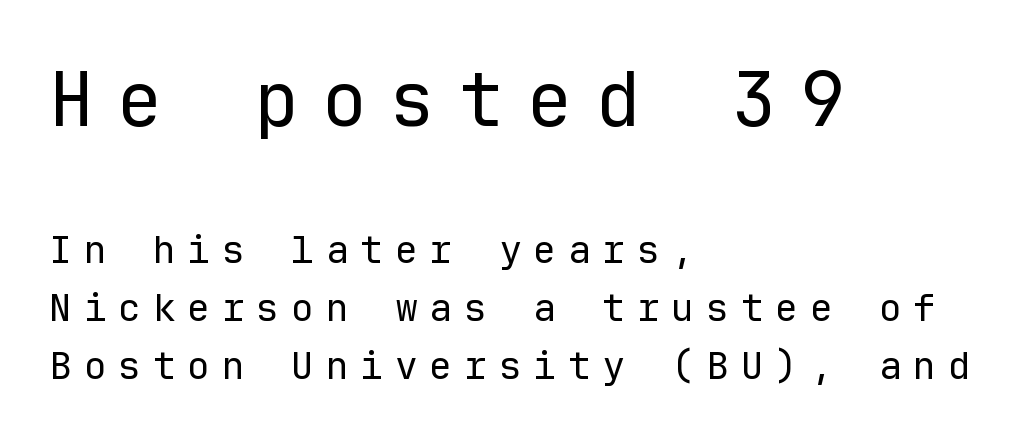
{"serif": "no", "italic": "no", "bold": "no", "weight": "regular", "width": "normal", "stroke_contrast": "low", "x_height": "medium", "monospaced": "yes", "underline": "no", "align": "left", "line_spacing": "normal", "line_spacing_ratio": 1.53, "letter_spacing": "wide", "letter_spacing_em": 0.31, "larger_block": "first", "size_ratio": 1.97, "glyph_px": 75}
